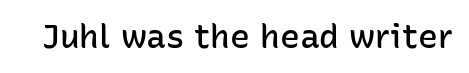
Q: Is the text bold? A: Semi-bold.
Q: Is the text italic (slanted)? A: No, it is upright.
Q: Is the typeface a serif or a sans-serif typeface? A: Sans-serif.
Q: Is the text underlined? A: No.
Q: Is the spacing between letters normal or unusually wide? A: Normal.
Q: Width (condensed, normal, or wide)? A: Normal.
Q: Stroke contrast? A: Low.
Q: x-height? A: Medium.
Q: Monospaced? A: No.
